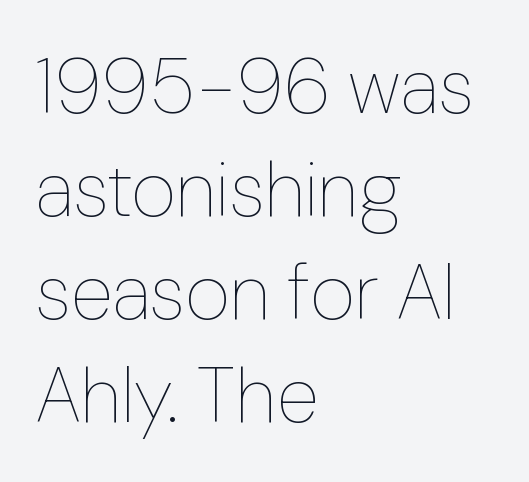
Q: Is the text bold? A: No.
Q: Is the text italic (slanted)? A: No, it is upright.
Q: Is the text underlined? A: No.
Q: How is the paragraph aligned? A: Left-aligned.
Q: Is the spacing between letters normal or unusually wide? A: Normal.
Q: Is the spacing between lines tight, normal or loose? A: Normal.
Q: Width (condensed, normal, or wide)? A: Normal.
Q: Stroke contrast? A: Low.
Q: x-height? A: Medium.
Q: Monospaced? A: No.
